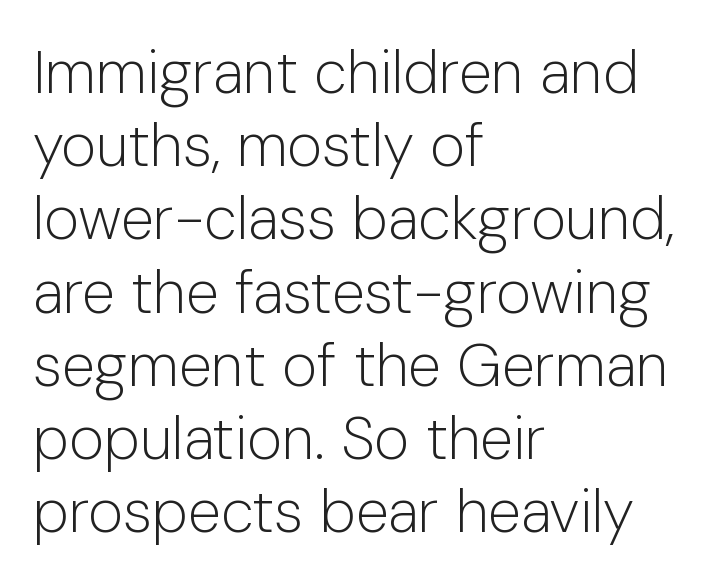
{"serif": "no", "italic": "no", "bold": "no", "weight": "light", "width": "normal", "stroke_contrast": "low", "x_height": "medium", "monospaced": "no", "underline": "no", "align": "left", "line_spacing_ratio": 1.22, "letter_spacing": "normal", "letter_spacing_em": 0.0, "glyph_px": 60}
